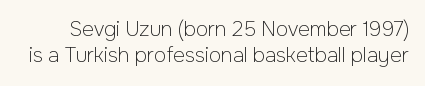
Vertical stems look standard width or narrower in stroke. Each row of text sits above clean, open space. Line spacing here is normal. There is no visible air inserted between adjacent glyphs. The specimen reads as upright at a glance.
